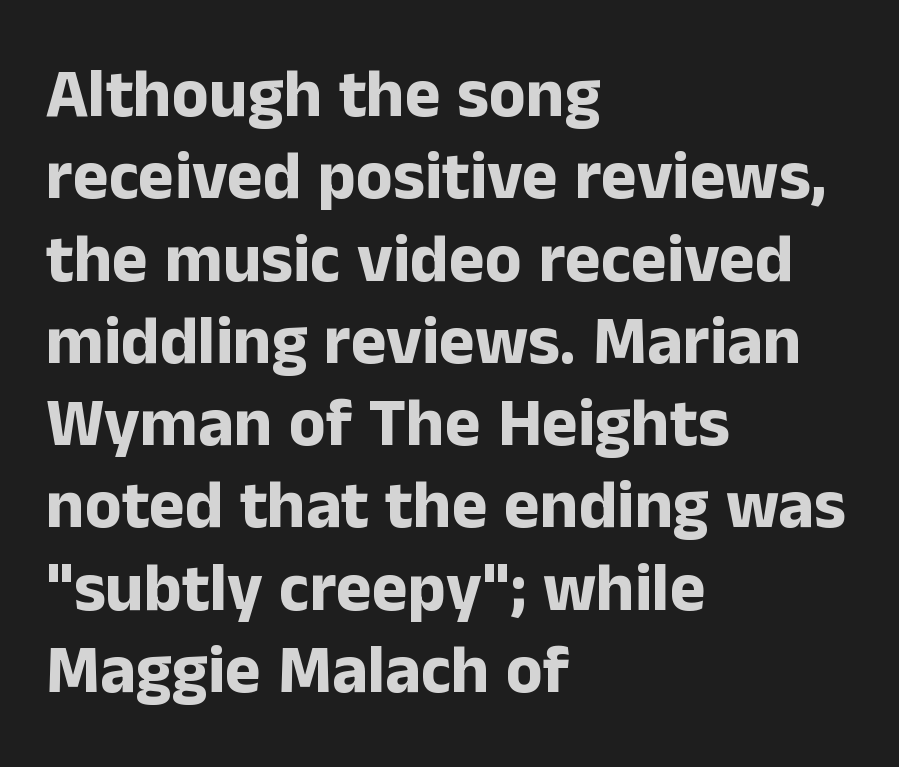
The image shows 68 px bold sans-serif type, upright; set left-aligned, line spacing 1.21x, normal letter spacing, not underlined; low stroke contrast and a medium x-height.
